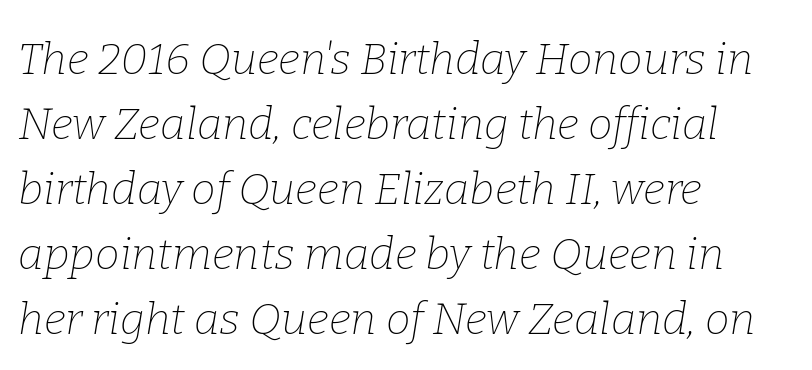
The image shows 44 px thin serif type, italic (leaning right); set left-aligned, normal line spacing (1.48x), normal letter spacing, not underlined; low stroke contrast and a medium x-height.
